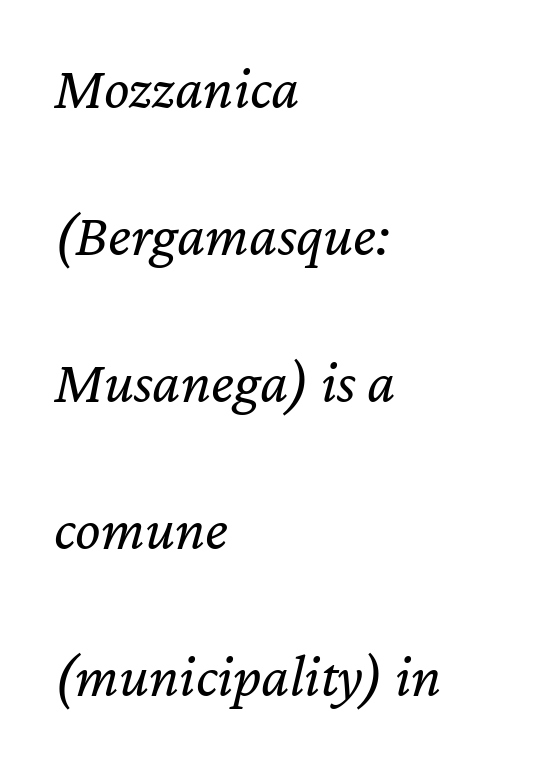
The image shows 60 px regular-weight type, italic (leaning right); set left-aligned, loose line spacing (2.45x), normal letter spacing, not underlined; low stroke contrast and a medium x-height.
